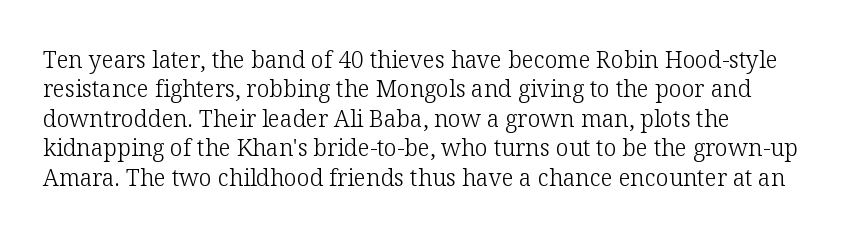
Q: Is the text bold? A: No.
Q: Is the text italic (slanted)? A: No, it is upright.
Q: Is the text underlined? A: No.
Q: How is the paragraph aligned? A: Left-aligned.
Q: Is the spacing between letters normal or unusually wide? A: Normal.
Q: Is the spacing between lines tight, normal or loose? A: Normal.
